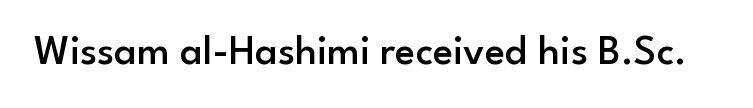
The gaps between neighbouring characters are ordinary and unremarkable. Letters rest on an invisible, unmarked baseline. A typesetter would mark this as roman, not italic. Classification — sans serif. Note the varied advance widths — an 'i' is clearly narrower than an 'm'.
